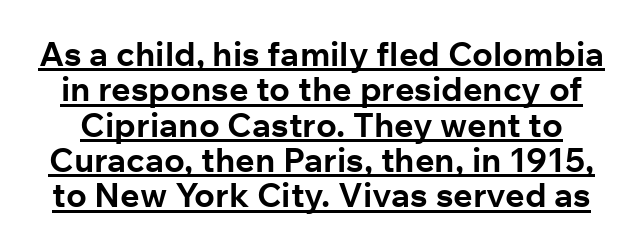
The image shows 34 px bold sans-serif type, upright; set tight line spacing (1.04x), normal letter spacing, underlined; low stroke contrast and a medium x-height.
